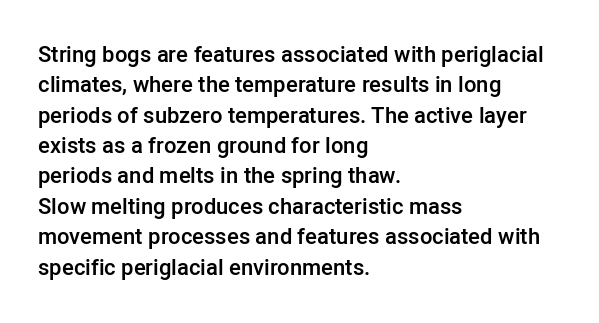
The lines sit at an ordinary, default distance from one another. Letter spacing: default. Check under the words: just untouched page. In terms of weight, the rendering is demibold, just under bold. Short and long lines alike share a common starting point at left. Quick note: not italic, upright.
